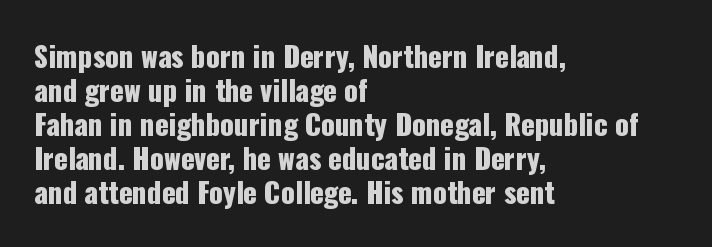
{"serif": "no", "italic": "no", "width": "condensed", "stroke_contrast": "low", "x_height": "medium", "monospaced": "no", "underline": "no", "align": "left", "line_spacing_ratio": 1.21, "letter_spacing": "normal", "letter_spacing_em": 0.0, "glyph_px": 28}
